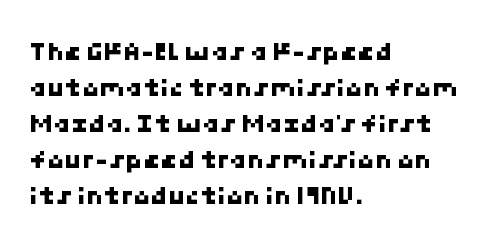
The strip under each line holds only bare page. Grotesque or geometric, the face here clearly has no serifs. Horizontal alignment here is leftward, the default for most running prose. Characters follow at the spacing the type designer built in. Regular leading.
